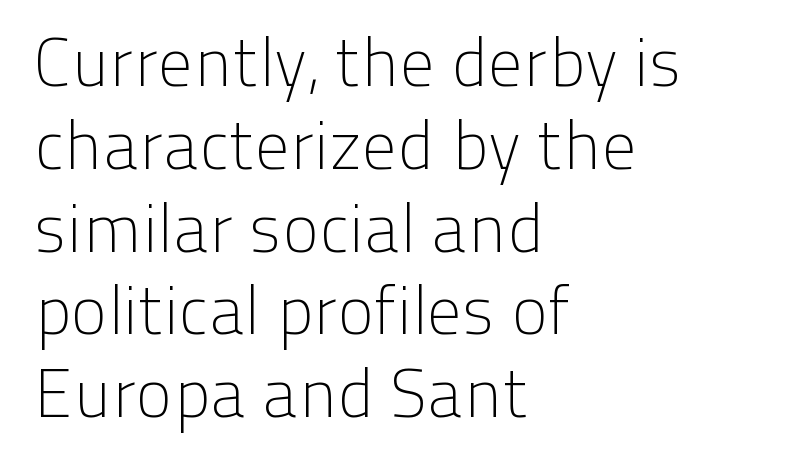
Honestly, the letter spacing is just normal — you wouldn't notice it. Bare-footed words on every line. A classic flush-left, rag-right setting is used for this passage. Each stroke keeps to a modest, everyday thickness or less. I'd call this a sans setting — the letters go barefoot. This is the regular roman posture of the typeface.
